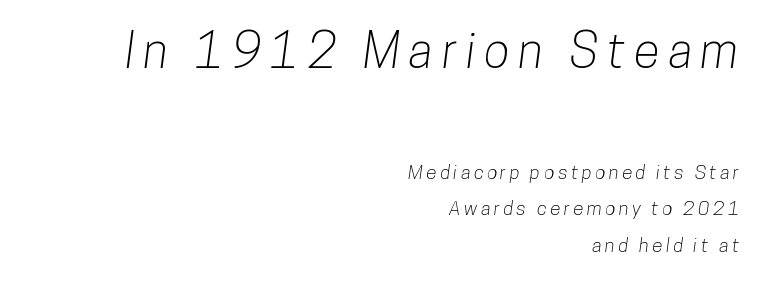
{"serif": "no", "width": "condensed", "stroke_contrast": "low", "x_height": "medium", "monospaced": "no", "underline": "no", "align": "right", "line_spacing": "loose", "line_spacing_ratio": 1.94, "larger_block": "first", "size_ratio": 2.53, "glyph_px": 48}
